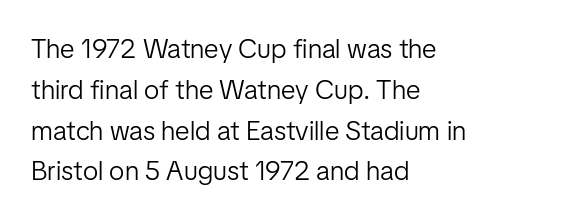
{"italic": "no", "bold": "no", "underline": "no", "align": "left", "line_spacing": "normal", "line_spacing_ratio": 1.51, "letter_spacing": "normal", "letter_spacing_em": 0.0, "glyph_px": 27}
